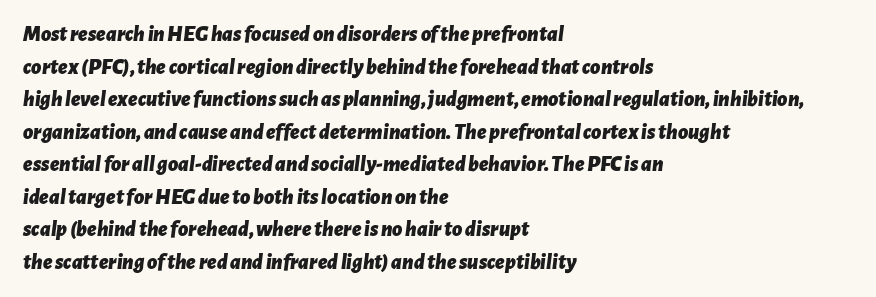
The image shows 22 px bold type, italic (leaning right); set left-aligned, normal line spacing (1.48x), normal letter spacing, not underlined.
